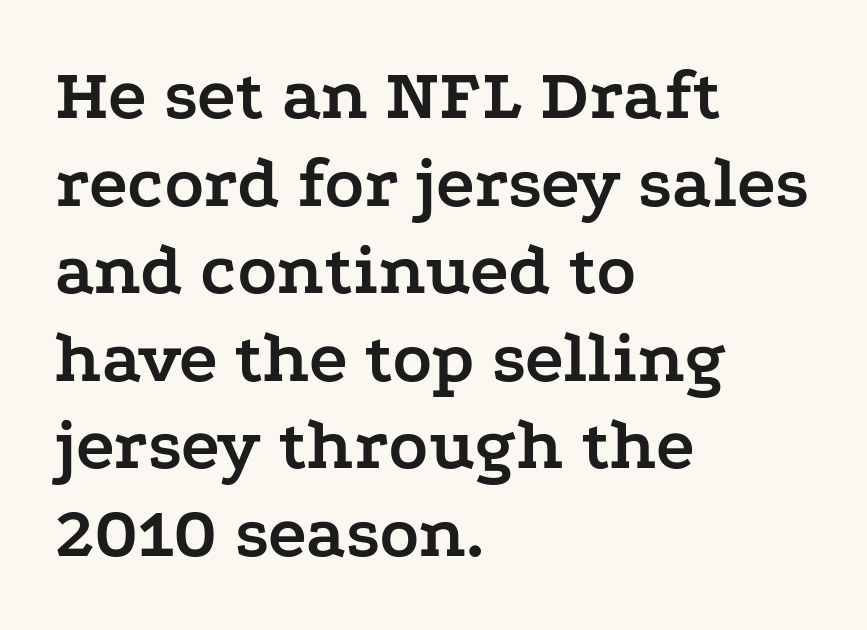
Q: Is the text bold? A: Yes.
Q: Is the text italic (slanted)? A: No, it is upright.
Q: Is the typeface a serif or a sans-serif typeface? A: Serif.
Q: Is the text underlined? A: No.
Q: How is the paragraph aligned? A: Left-aligned.
Q: Is the spacing between letters normal or unusually wide? A: Normal.
Q: Width (condensed, normal, or wide)? A: Wide.
Q: Stroke contrast? A: Low.
Q: x-height? A: Medium.
Q: Monospaced? A: No.
